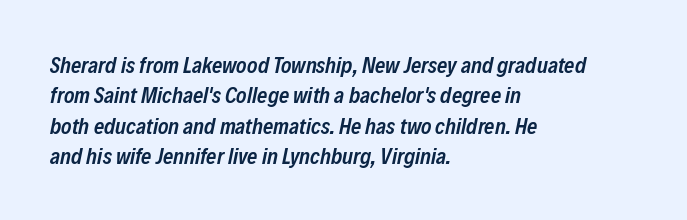
This is oblique type, the kind used for emphasis or titles. Set as a demibold, roughly 600 on the weight scale. Regular leading. Glance below the letters and you will spot only blank space.
